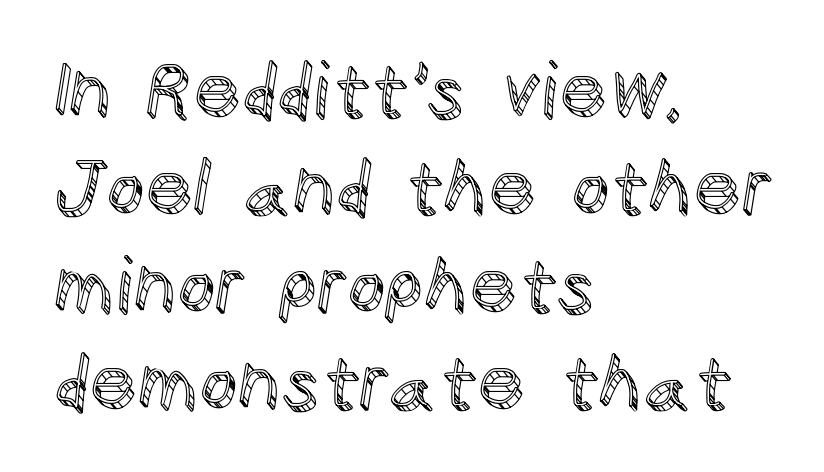
This rendering uses left alignment, leaving the right contour irregular. These lines keep a tight, regular rhythm from letter to letter. Note the varied advance widths — an 'i' is clearly narrower than an 'm'.
